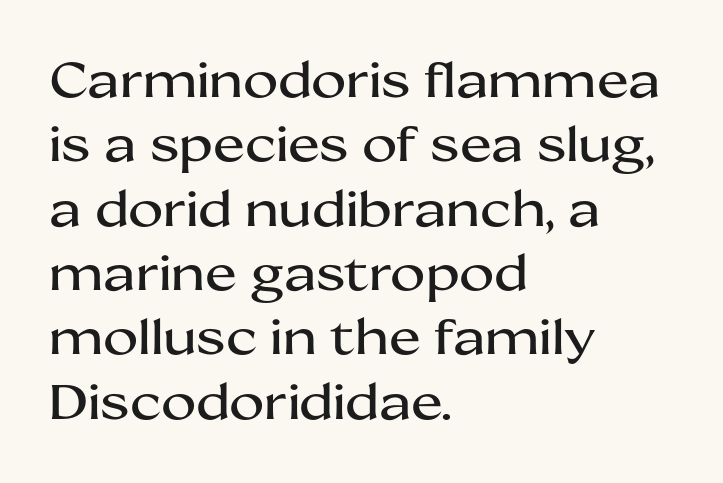
Q: Is the text italic (slanted)? A: No, it is upright.
Q: Is the text underlined? A: No.
Q: How is the paragraph aligned? A: Left-aligned.
Q: Is the spacing between letters normal or unusually wide? A: Normal.
Q: Is the spacing between lines tight, normal or loose? A: Normal.
Q: Width (condensed, normal, or wide)? A: Wide.
Q: Stroke contrast? A: Medium.
Q: x-height? A: Medium.
Q: Monospaced? A: No.
